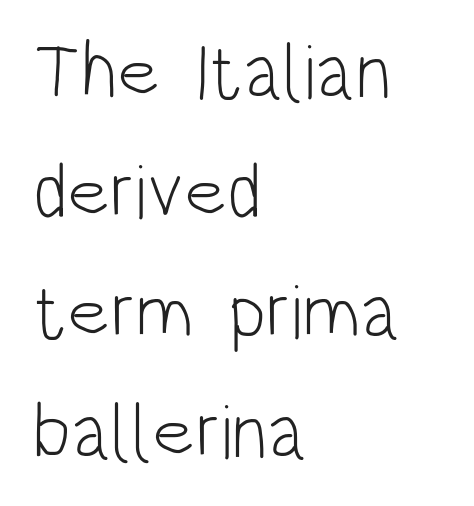
Q: Is the text bold? A: No.
Q: Is the text italic (slanted)? A: No, it is upright.
Q: Is the typeface a serif or a sans-serif typeface? A: Sans-serif.
Q: Is the text underlined? A: No.
Q: How is the paragraph aligned? A: Left-aligned.
Q: Is the spacing between letters normal or unusually wide? A: Normal.
Q: Is the spacing between lines tight, normal or loose? A: Normal.
Q: Width (condensed, normal, or wide)? A: Condensed.
Q: Stroke contrast? A: Low.
Q: x-height? A: Large.
Q: Monospaced? A: No.
